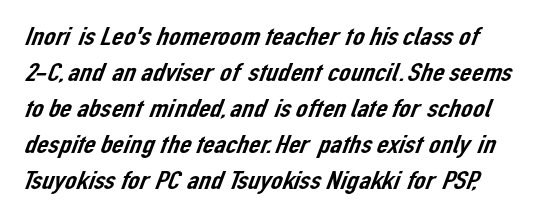
Q: Is the text underlined? A: No.
Q: Is the spacing between letters normal or unusually wide? A: Normal.
Q: Is the spacing between lines tight, normal or loose? A: Normal.
